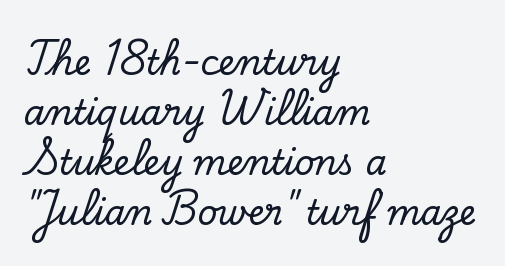
There is no visible air inserted between adjacent glyphs. Descenders are the only things crossing below the line. Interline gaps are of average width in this sample. You can tell from the footed stems that serif type was used. Horizontally, the lines are justified to the leading edge only. This sample has the flowing, uneven cadence of proportional lettering.
